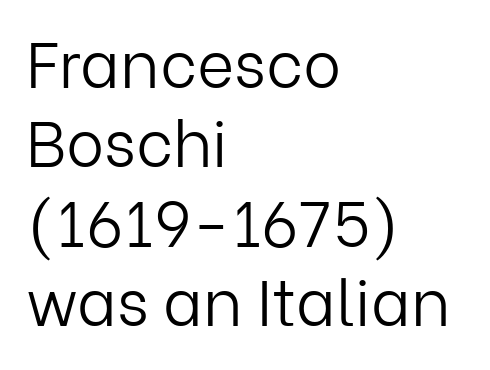
Q: Is the text bold? A: No.
Q: Is the text italic (slanted)? A: No, it is upright.
Q: Is the typeface a serif or a sans-serif typeface? A: Sans-serif.
Q: Is the text underlined? A: No.
Q: How is the paragraph aligned? A: Left-aligned.
Q: Is the spacing between letters normal or unusually wide? A: Normal.
Q: Width (condensed, normal, or wide)? A: Normal.
Q: Stroke contrast? A: Low.
Q: x-height? A: Medium.
Q: Monospaced? A: No.
